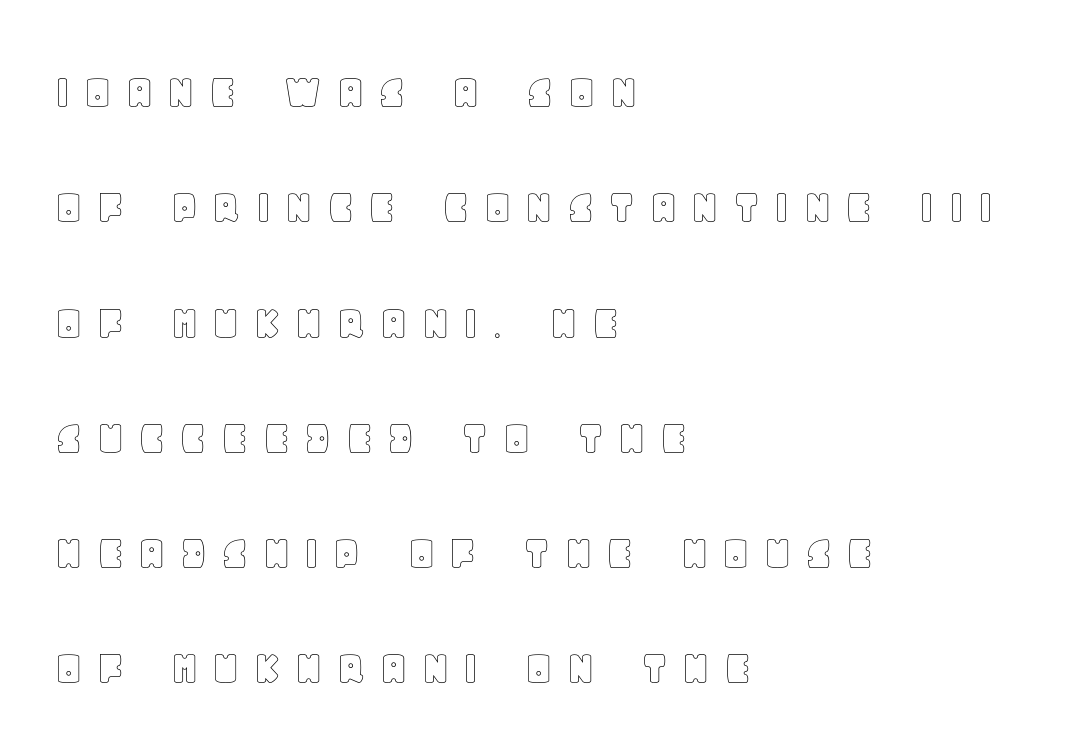
{"italic": "no", "width": "normal", "x_height": "large", "monospaced": "no", "underline": "no", "align": "left", "line_spacing": "loose", "line_spacing_ratio": 2.26, "letter_spacing": "wide", "letter_spacing_em": 0.24, "glyph_px": 51}
